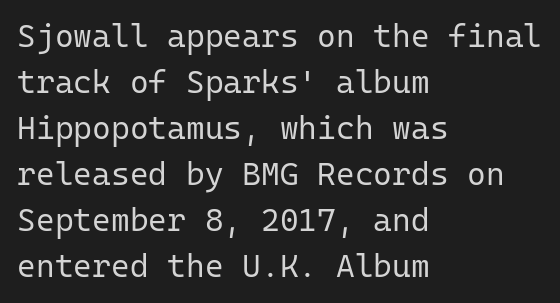
{"serif": "no", "italic": "no", "bold": "no", "weight": "regular", "width": "normal", "stroke_contrast": "low", "x_height": "medium", "monospaced": "yes", "underline": "no", "align": "left", "line_spacing": "normal", "line_spacing_ratio": 1.44, "letter_spacing": "normal", "letter_spacing_em": 0.0, "glyph_px": 32}
